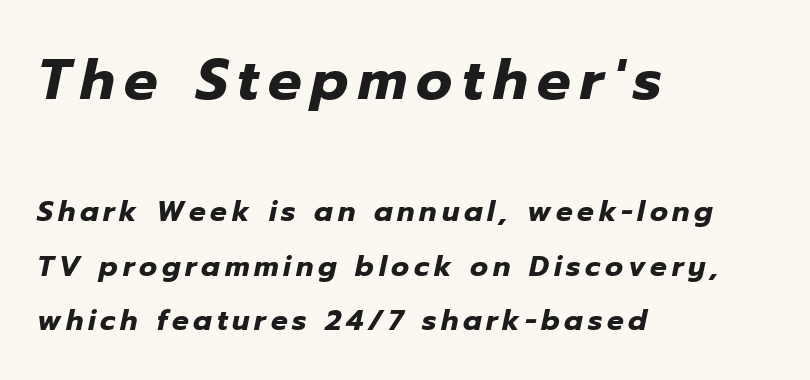
{"italic": "yes", "lean": "right", "slant_degrees": 12, "bold": "yes", "weight": "heavy", "width": "normal", "stroke_contrast": "low", "x_height": "medium", "monospaced": "no", "underline": "no", "align": "left", "line_spacing": "loose", "line_spacing_ratio": 1.94, "larger_block": "first", "size_ratio": 2.0, "glyph_px": 56}
